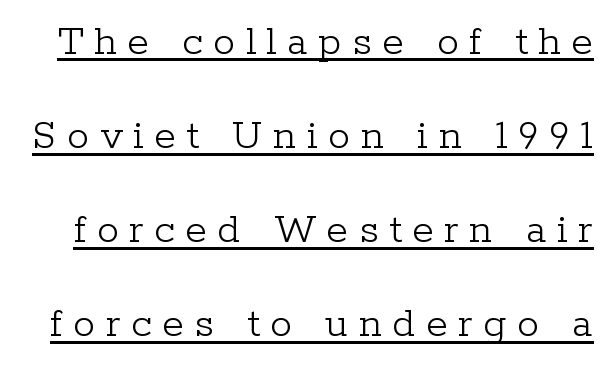
A rule runs beneath these lines of type. The horizontal fit of the characters is loose and conspicuously gappy. Compared with typical paragraphs, the rows here are farther apart. A typesetter would label this face a serif.
